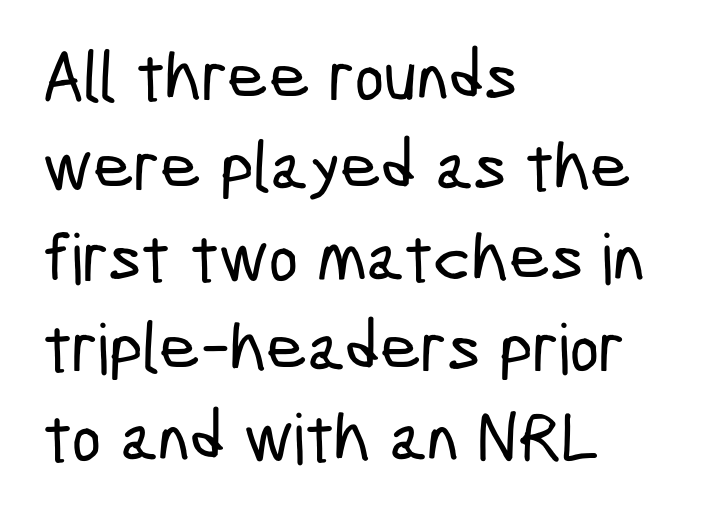
Anything drawn beneath the words? Only blank space. The passage shown is typed in a proportional face where columns would drift. The passage shown stacks its lines at a standard gap. The letters sit at their default tracking, neither squeezed nor spread. The passage shown is typeset with a sans-serif family. The lines in this sample share a left origin and differ only in where they stop.
